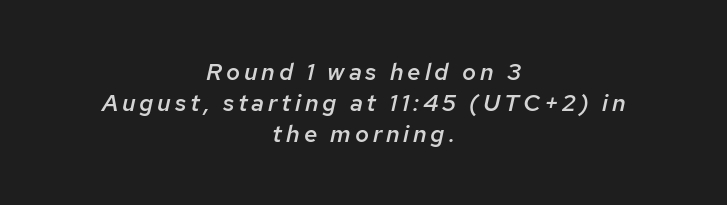
{"italic": "yes", "lean": "right", "slant_degrees": 12, "bold": "semi", "underline": "no", "align": "center", "line_spacing": "normal", "line_spacing_ratio": 1.29, "glyph_px": 24}
